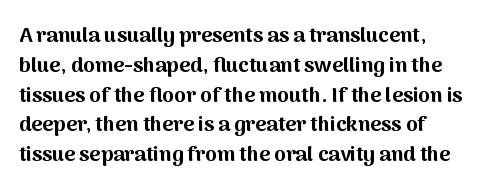
{"italic": "no", "bold": "yes", "underline": "no", "align": "left", "line_spacing": "normal", "line_spacing_ratio": 1.42, "letter_spacing": "normal", "letter_spacing_em": 0.0, "glyph_px": 21}
